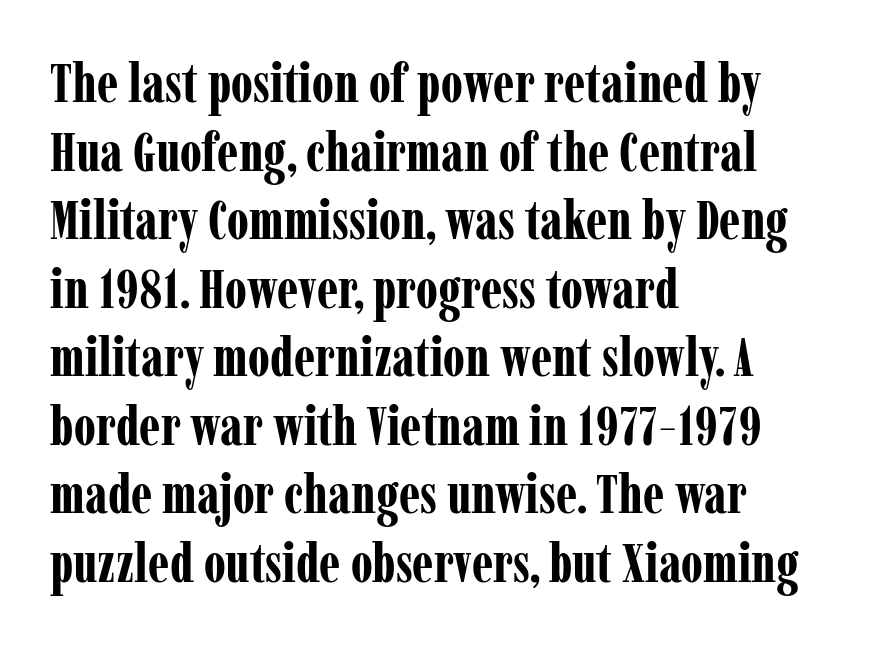
You can tell it's not italic because the verticals are truly vertical. Successive baselines arrive at the customary interval. Honestly, there is no underline to notice here at all. Strokes here are thick enough to call this a true bold. The text block is weighted toward the left margin, trailing off unevenly rightward.
